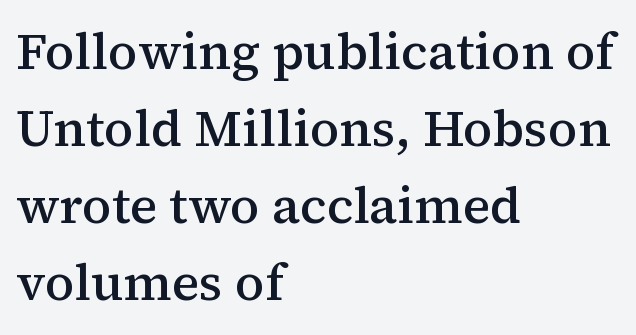
{"serif": "yes", "italic": "no", "bold": "semi", "weight": "semibold", "width": "normal", "stroke_contrast": "medium", "x_height": "medium", "monospaced": "no", "underline": "no", "align": "left", "line_spacing": "normal", "line_spacing_ratio": 1.51, "letter_spacing": "normal", "letter_spacing_em": 0.0, "glyph_px": 51}
